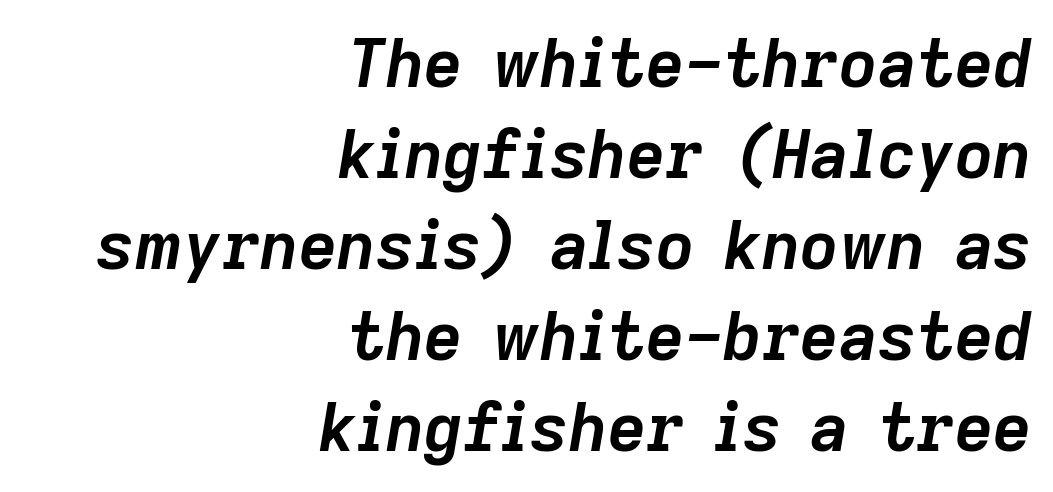
The image shows 67 px semibold type, italic (leaning right); set right-aligned, normal line spacing (1.36x), normal letter spacing, not underlined; low stroke contrast and a medium x-height.
